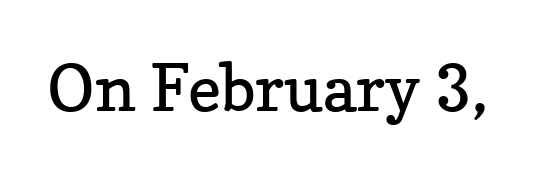
Q: Is the text bold? A: No.
Q: Is the text italic (slanted)? A: No, it is upright.
Q: Is the typeface a serif or a sans-serif typeface? A: Serif.
Q: Is the text underlined? A: No.
Q: Is the spacing between letters normal or unusually wide? A: Normal.
Q: Width (condensed, normal, or wide)? A: Normal.
Q: Stroke contrast? A: Low.
Q: x-height? A: Medium.
Q: Monospaced? A: No.
